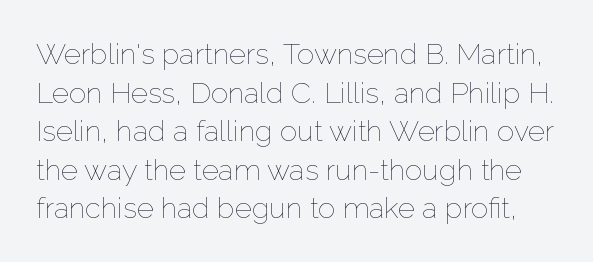
Q: Is the text bold? A: No.
Q: Is the text italic (slanted)? A: No, it is upright.
Q: Is the text underlined? A: No.
Q: Is the spacing between letters normal or unusually wide? A: Normal.
Q: Is the spacing between lines tight, normal or loose? A: Normal.
Q: Width (condensed, normal, or wide)? A: Normal.
Q: Stroke contrast? A: Low.
Q: x-height? A: Medium.
Q: Monospaced? A: No.
